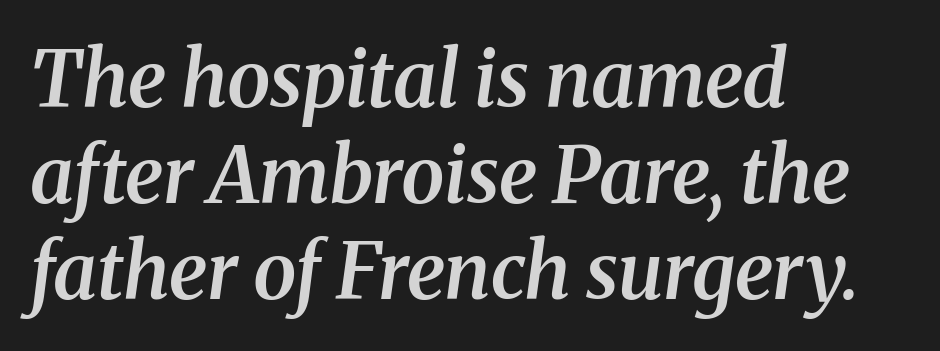
The image shows 78 px semibold serif type, italic (leaning right); set left-aligned, line spacing 1.23x, normal letter spacing, not underlined; medium stroke contrast and a medium x-height.
